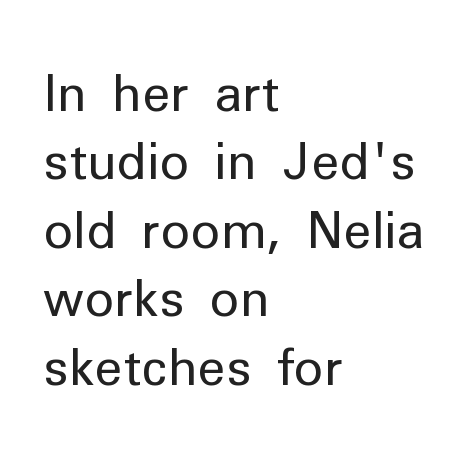
On a weight scale, this lands at 450 or below. Does the type have serifs? No, each stem ends abruptly. This sample is left-justified, so line endings fall wherever the words run out. The designer left line spacing at the default. Looks like regular typesetting: each glyph gets only the width it needs. Descender tails drop into unmarked territory.
